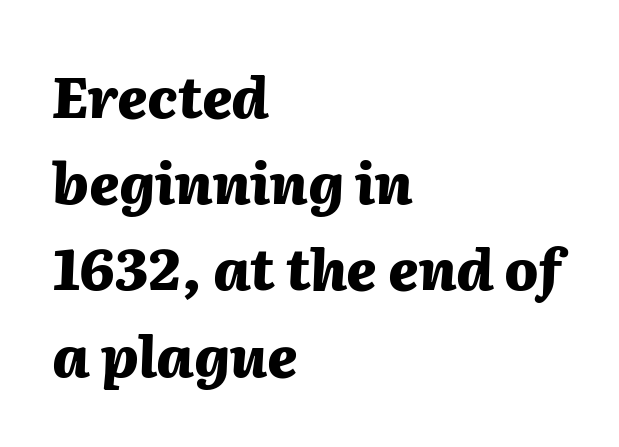
{"italic": "yes", "lean": "right", "slant_degrees": 2, "bold": "yes", "weight": "heavy", "width": "normal", "stroke_contrast": "medium", "x_height": "medium", "monospaced": "no", "underline": "no", "align": "left", "line_spacing": "normal", "line_spacing_ratio": 1.54, "letter_spacing": "normal", "letter_spacing_em": 0.0, "glyph_px": 56}
